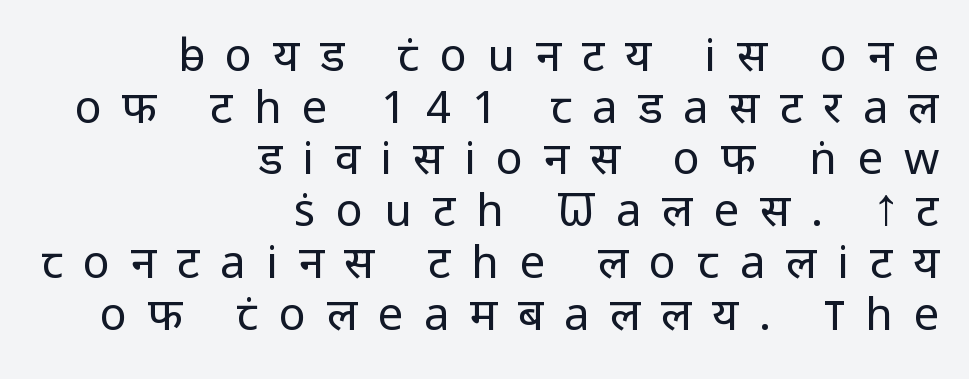
The image shows 45 px regular-weight sans-serif type, upright; set right-aligned, tight line spacing (1.15x), unusually wide letter spacing (+0.46 em), not underlined; low stroke contrast and a medium x-height.
